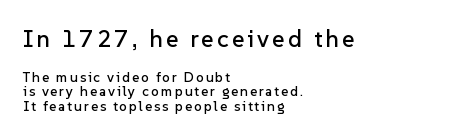
Q: Is the text italic (slanted)? A: No, it is upright.
Q: Is the text underlined? A: No.
Q: How is the paragraph aligned? A: Left-aligned.
Q: Is the spacing between lines tight, normal or loose? A: Tight.
Q: Which block of text is set in a larger size, the first (top) or the second (bottom)? A: The first (top) one.
